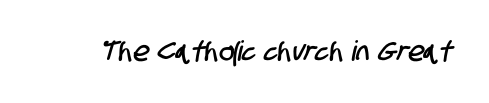
{"serif": "no", "width": "condensed", "stroke_contrast": "low", "x_height": "large", "monospaced": "no", "underline": "no", "letter_spacing": "normal", "letter_spacing_em": 0.0, "glyph_px": 28}
